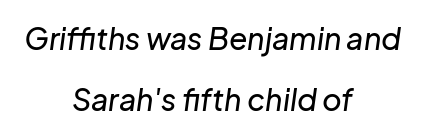
{"italic": "yes", "lean": "right", "slant_degrees": 8, "width": "normal", "stroke_contrast": "low", "x_height": "medium", "monospaced": "no", "underline": "no", "align": "center", "line_spacing": "loose", "line_spacing_ratio": 2.03, "letter_spacing": "normal", "letter_spacing_em": 0.0, "glyph_px": 30}
